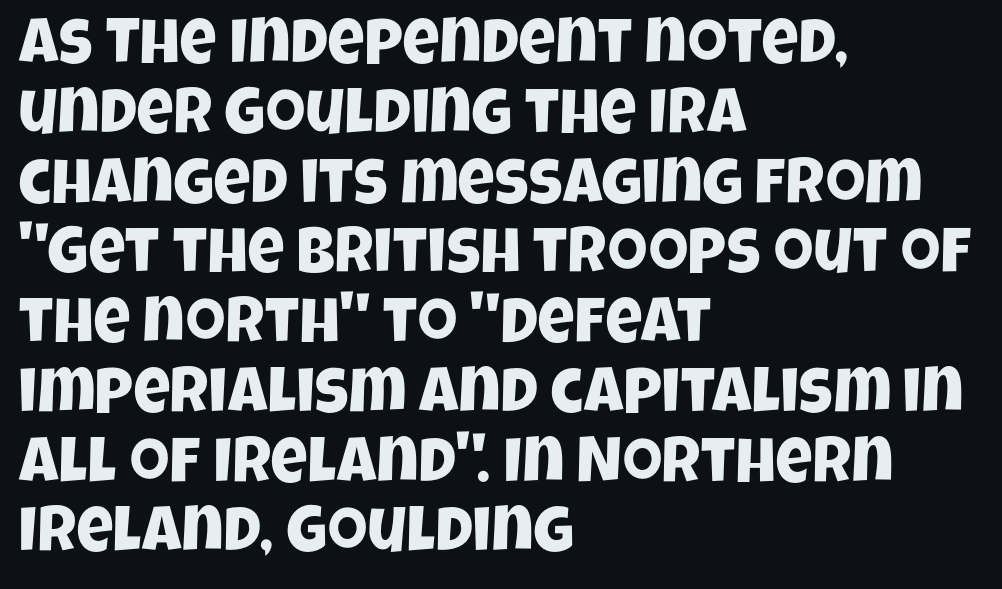
The image shows 64 px condensed sans-serif type; set left-aligned, tight line spacing (1.09x), normal letter spacing, not underlined; low stroke contrast and a large x-height.
